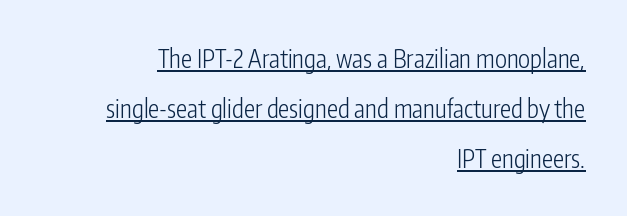
The image shows 25 px text type, upright; set right-aligned, loose line spacing (2.0x), normal letter spacing, underlined.
